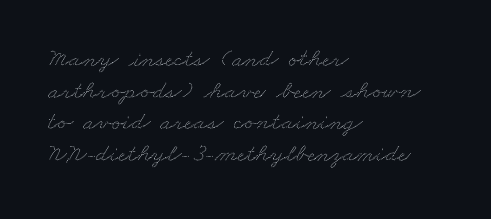
Beneath every word, the page is bare. This rendering leaves character spacing at its baseline value. Casual observation: everything's shoved over to the left.
